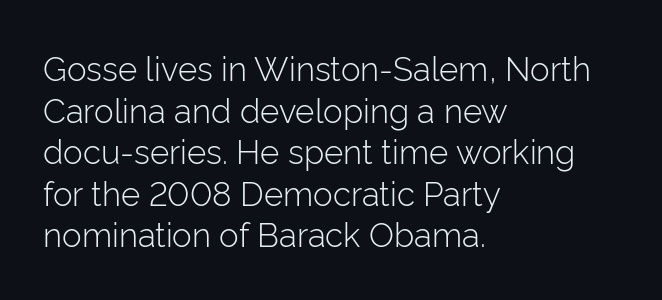
{"serif": "no", "italic": "no", "bold": "no", "weight": "light", "width": "normal", "stroke_contrast": "low", "x_height": "medium", "monospaced": "no", "underline": "no", "align": "left", "line_spacing": "normal", "line_spacing_ratio": 1.26, "letter_spacing": "normal", "letter_spacing_em": 0.0, "glyph_px": 33}
